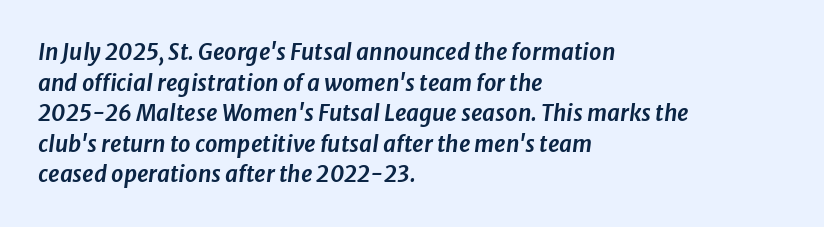
The image shows 22 px text type, italic (leaning right); set left-aligned, normal line spacing (1.39x), normal letter spacing, not underlined.
